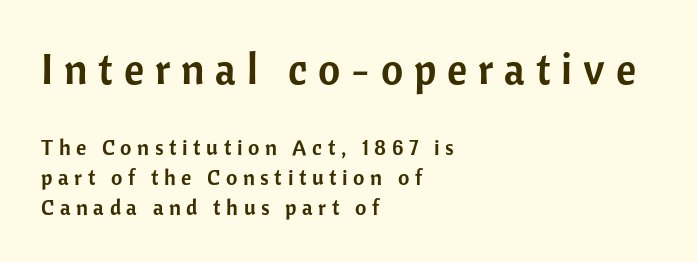
The image shows 43 px sans-serif type, upright; set left-aligned, normal line spacing (1.35x), unusually wide letter spacing (+0.25 em), not underlined; the first (top) block is 1.95x larger; low stroke contrast and a medium x-height.
